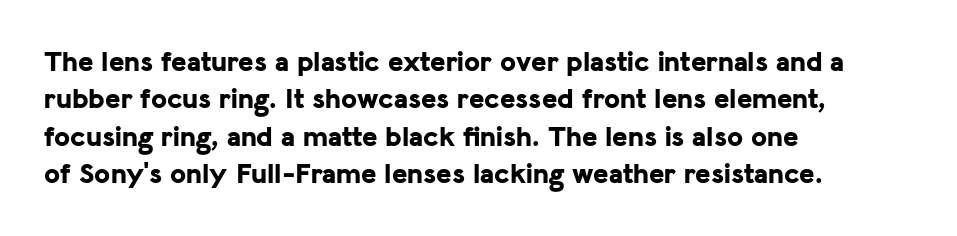
{"serif": "no", "italic": "no", "bold": "yes", "weight": "bold", "width": "normal", "stroke_contrast": "low", "x_height": "medium", "monospaced": "no", "underline": "no", "align": "left", "line_spacing": "normal", "line_spacing_ratio": 1.29, "letter_spacing": "normal", "letter_spacing_em": 0.0, "glyph_px": 29}
